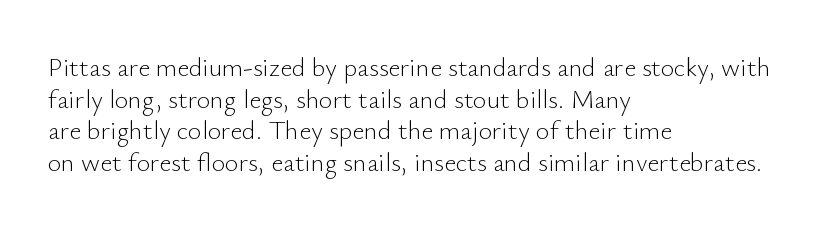
{"italic": "no", "bold": "no", "underline": "no", "align": "left", "line_spacing_ratio": 1.22, "letter_spacing": "normal", "letter_spacing_em": 0.0, "glyph_px": 26}
